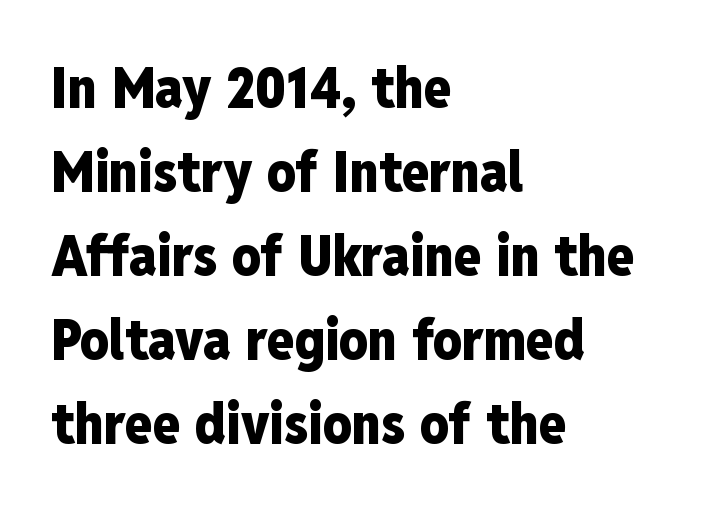
The image shows 56 px heavy, condensed sans-serif type, upright; set left-aligned, normal line spacing (1.5x), normal letter spacing, not underlined; low stroke contrast and a medium x-height.
